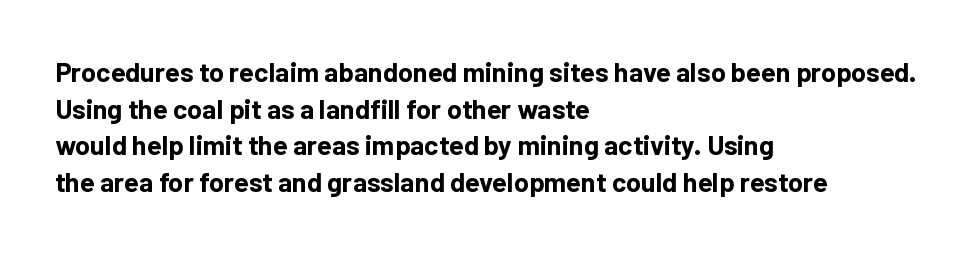
The image shows 27 px bold type, upright; set left-aligned, normal line spacing (1.36x), normal letter spacing, not underlined.
